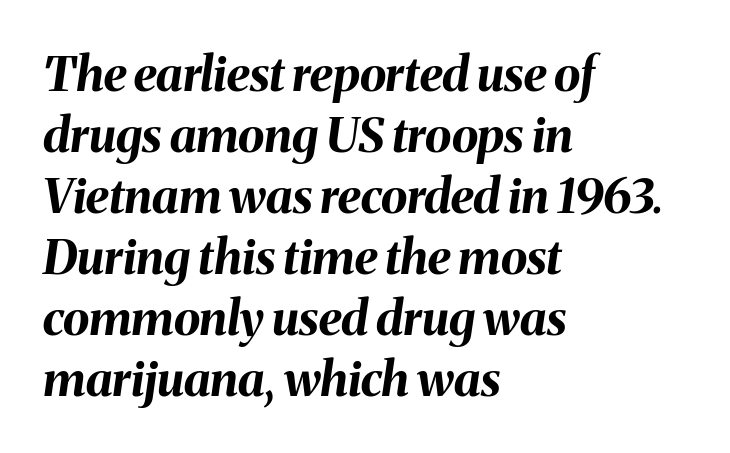
The paragraph has a hard left edge and a soft right edge. You'd pick this weight for a headline — it's a proper bold. The rendering uses natural spacing where letterforms have individual widths. This rendering features lettering with no underline. A typesetter would call this leading conventional body-copy spacing. Italic: yes, the glyphs are oblique.
